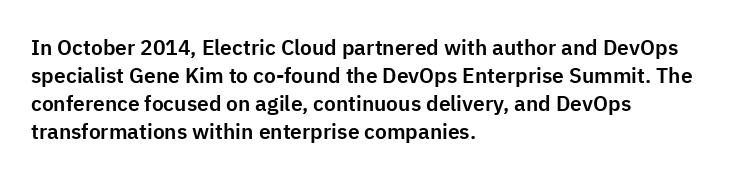
The image shows 21 px text type, upright; set left-aligned, normal line spacing (1.33x), normal letter spacing, not underlined.
